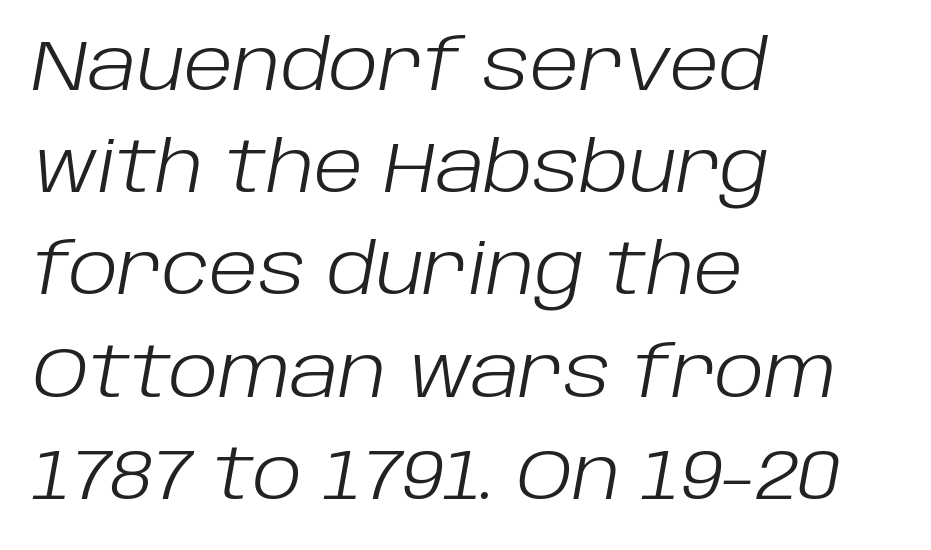
The passage shown has conventional tracking throughout. The rendering anchors every line to the left-hand side. Bold? No — there's no thickening of the strokes. Think of a printed novel: that variable character pitch is what you see here. This sample uses an oblique cut, with every glyph tilted off the vertical.
